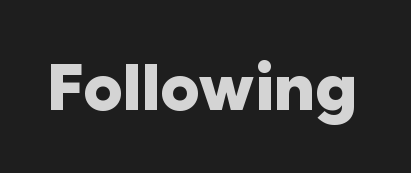
{"serif": "no", "italic": "no", "bold": "yes", "weight": "heavy", "width": "normal", "stroke_contrast": "low", "x_height": "medium", "monospaced": "no", "underline": "no", "letter_spacing": "normal", "letter_spacing_em": 0.0, "glyph_px": 66}
